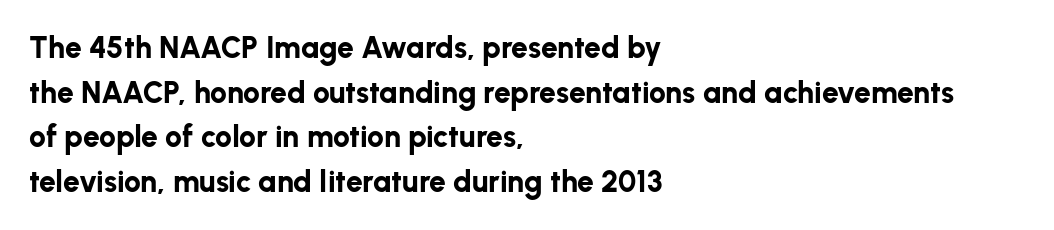
The image shows 30 px bold sans-serif type, upright; set left-aligned, normal line spacing (1.49x), normal letter spacing, not underlined; low stroke contrast and a medium x-height.
